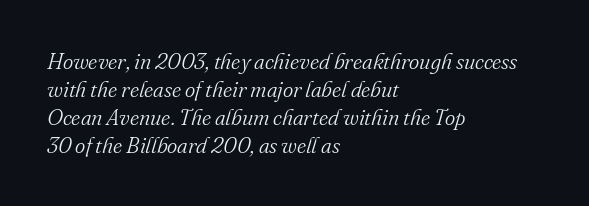
{"italic": "yes", "lean": "right", "slant_degrees": 16, "bold": "no", "underline": "no", "align": "left", "line_spacing": "normal", "line_spacing_ratio": 1.27, "letter_spacing": "normal", "letter_spacing_em": 0.0, "glyph_px": 22}
